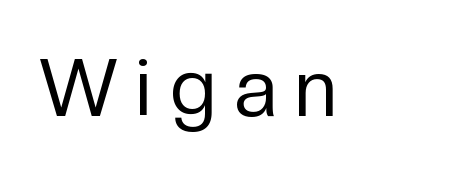
{"serif": "no", "italic": "no", "bold": "no", "weight": "regular", "width": "normal", "stroke_contrast": "low", "x_height": "medium", "monospaced": "no", "underline": "no", "letter_spacing": "wide", "letter_spacing_em": 0.23, "glyph_px": 80}
